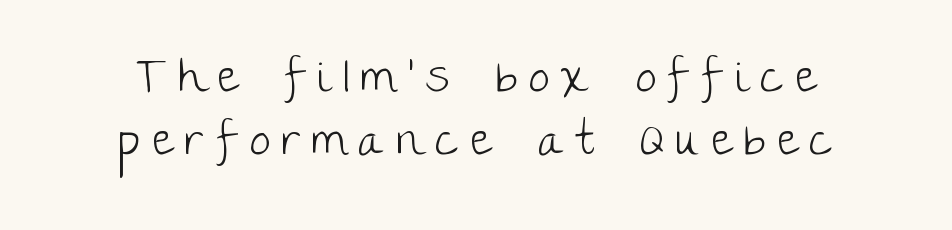
The image shows 47 px light sans-serif type, upright; set centered, normal line spacing (1.35x), unusually wide letter spacing (+0.24 em), not underlined; low stroke contrast and a large x-height.
